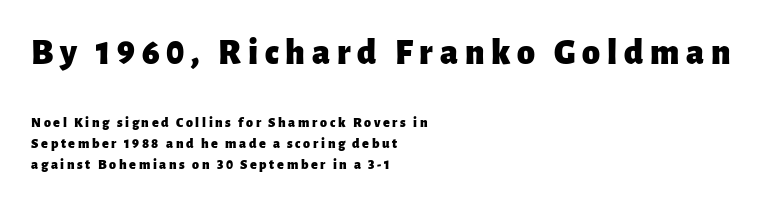
The image shows 36 px heavy sans-serif type, upright; set left-aligned, normal line spacing (1.51x), not underlined; the first (top) block is 2.57x larger; low stroke contrast and a medium x-height.
